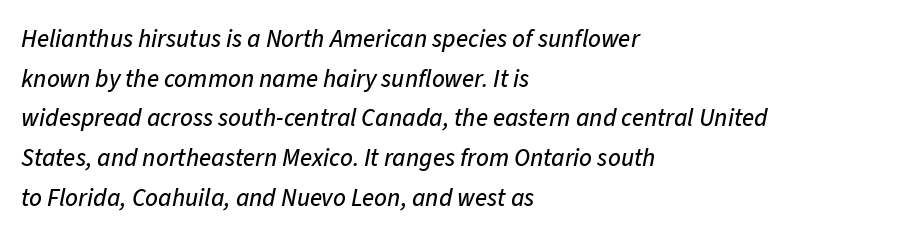
Q: Is the text italic (slanted)? A: Yes, it leans right by about 11 degrees.
Q: Is the text underlined? A: No.
Q: How is the paragraph aligned? A: Left-aligned.
Q: Is the spacing between letters normal or unusually wide? A: Normal.
Q: Is the spacing between lines tight, normal or loose? A: Normal.
